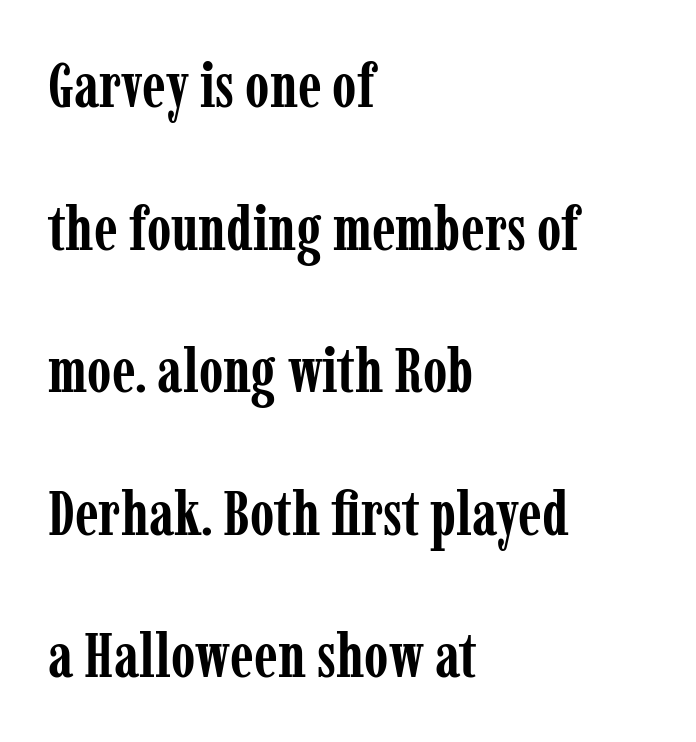
The image shows 62 px semibold, condensed serif type, upright; set left-aligned, loose line spacing (2.3x), normal letter spacing, not underlined; low stroke contrast and a medium x-height.
